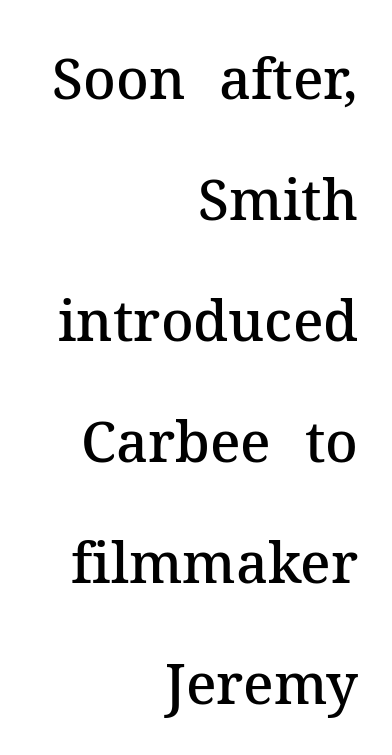
Q: Is the text bold? A: Semi-bold.
Q: Is the text italic (slanted)? A: No, it is upright.
Q: Is the typeface a serif or a sans-serif typeface? A: Serif.
Q: Is the text underlined? A: No.
Q: How is the paragraph aligned? A: Right-aligned.
Q: Is the spacing between letters normal or unusually wide? A: Normal.
Q: Is the spacing between lines tight, normal or loose? A: Loose.
Q: Width (condensed, normal, or wide)? A: Normal.
Q: Stroke contrast? A: Medium.
Q: x-height? A: Medium.
Q: Monospaced? A: No.
